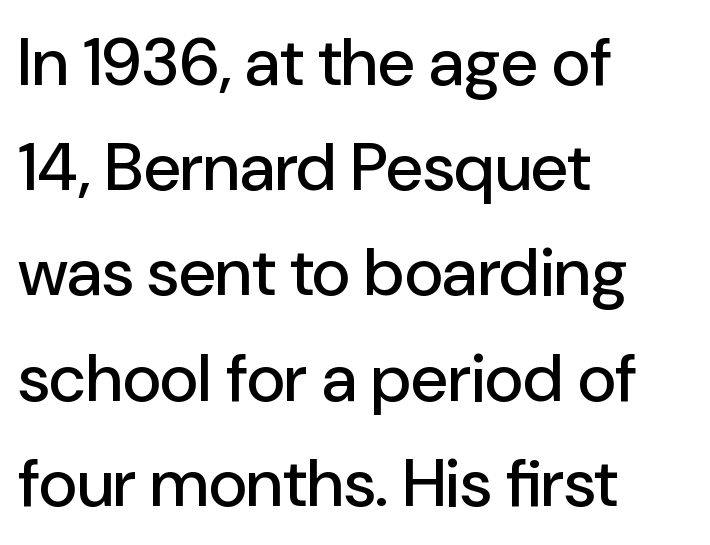
{"serif": "no", "italic": "no", "width": "normal", "stroke_contrast": "low", "x_height": "medium", "monospaced": "no", "underline": "no", "align": "left", "line_spacing": "normal", "line_spacing_ratio": 1.57, "letter_spacing": "normal", "letter_spacing_em": 0.0, "glyph_px": 67}
